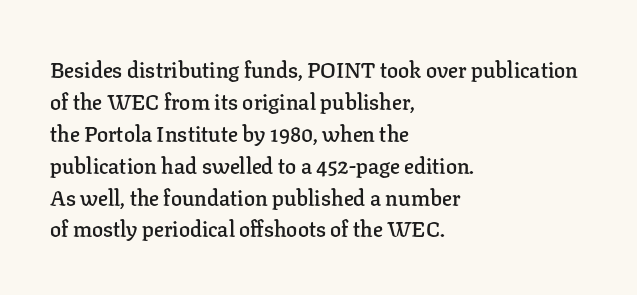
Q: Is the text bold? A: Semi-bold.
Q: Is the text italic (slanted)? A: No, it is upright.
Q: Is the text underlined? A: No.
Q: How is the paragraph aligned? A: Left-aligned.
Q: Is the spacing between letters normal or unusually wide? A: Normal.
Q: Is the spacing between lines tight, normal or loose? A: Normal.
